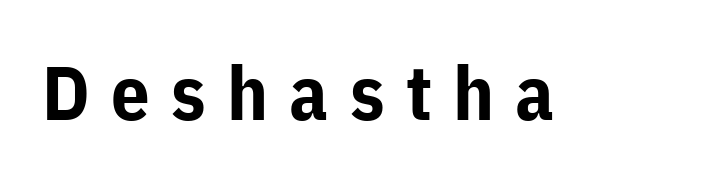
The image shows 76 px bold sans-serif type, upright; set unusually wide letter spacing (+0.28 em), not underlined; low stroke contrast and a medium x-height.
